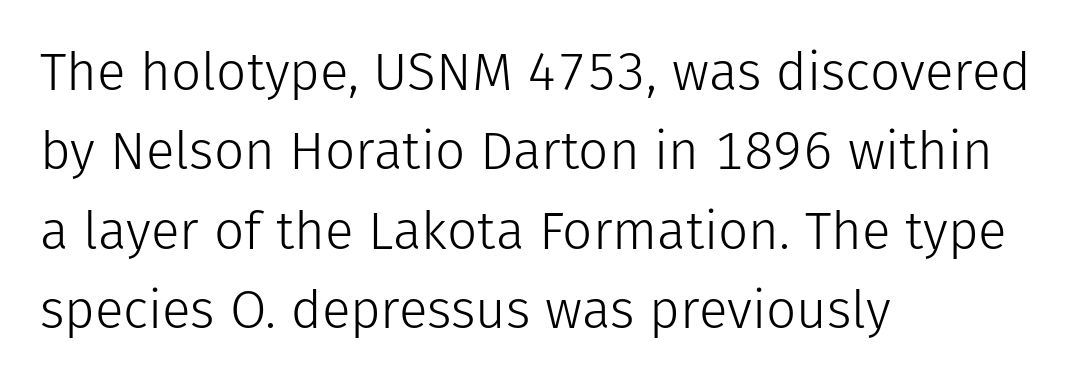
Rule under the text: the space is simply empty. Heft: none added — not bold. Spacing verdict: proportional, widths tailored to each character. This sample is left-justified, so line endings fall wherever the words run out. The tracking reads as untouched default to a designer's eye.
